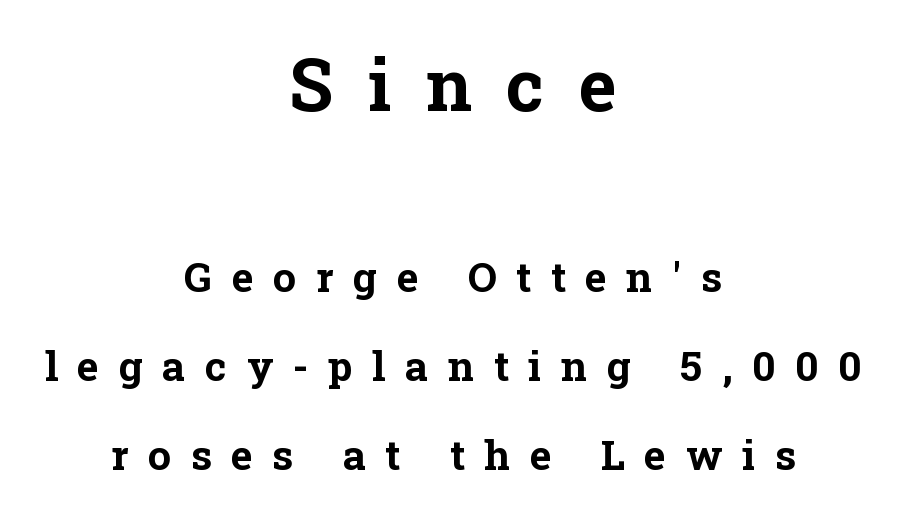
The image shows 72 px bold serif type, upright; set centered, loose line spacing (2.17x), unusually wide letter spacing (+0.48 em), not underlined; the first (top) block is 1.76x larger; low stroke contrast and a medium x-height.
